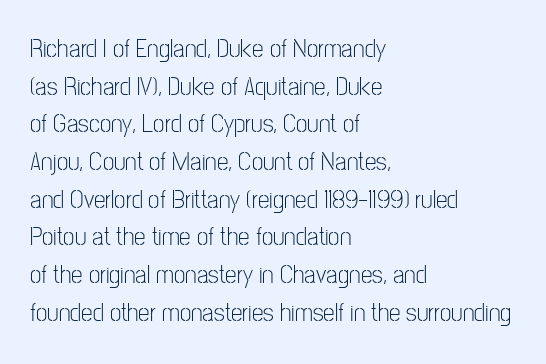
{"italic": "no", "bold": "no", "underline": "no", "align": "left", "line_spacing": "normal", "line_spacing_ratio": 1.45, "letter_spacing": "normal", "letter_spacing_em": 0.0, "glyph_px": 26}
